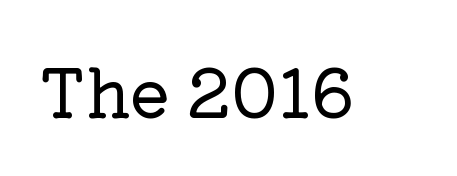
Spacing between characters is what you'd get straight out of the box. The rendering uses natural spacing where letterforms have individual widths. Check the space under the baseline: it is left empty. A typesetter would label this face a serif. The typography opts for an upright posture over an oblique one.
